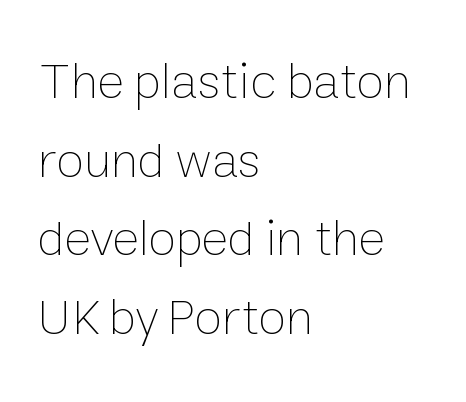
Glance below the letters and you will spot only blank space. This is roman type, the default non-slanted kind. On a weight scale, this lands at 450 or below. The rendering keeps characters at their native spacing.
